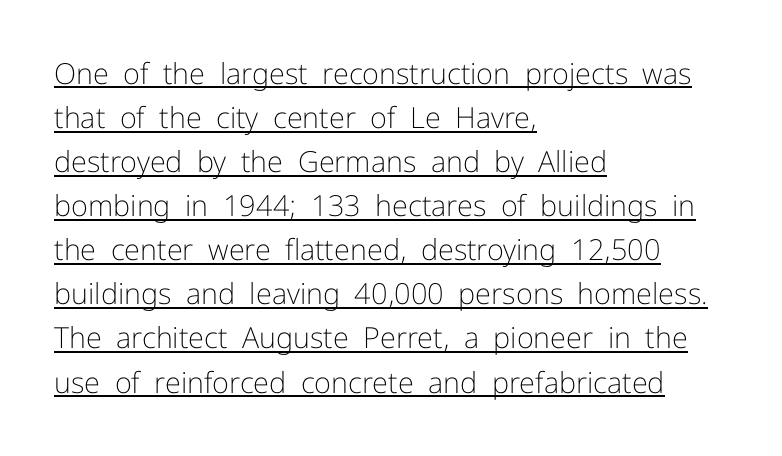
The image shows 29 px light sans-serif type, upright; set left-aligned, normal line spacing (1.52x), normal letter spacing, underlined; low stroke contrast and a medium x-height.
